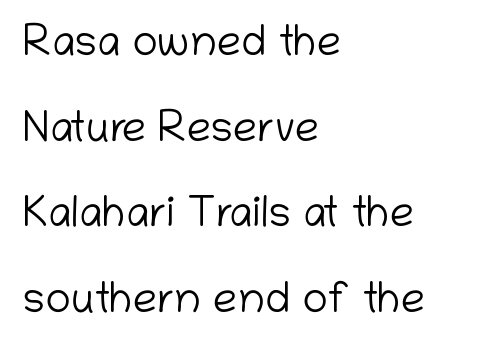
All the whitespace from short lines collects on the right. In terms of posture, this sample is upright. The letterforms sit shoulder to shoulder at normal distance. The characters are drawn with everyday or finer stroke widths.
